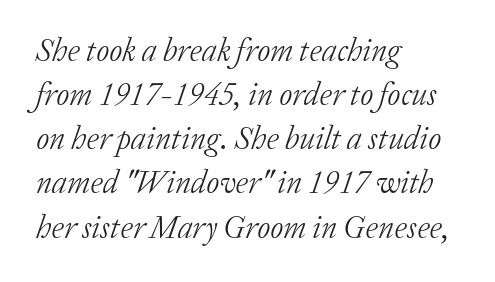
The image shows 32 px light serif type, italic (leaning right); set left-aligned, normal line spacing (1.38x), normal letter spacing, not underlined; low stroke contrast and a medium x-height.
